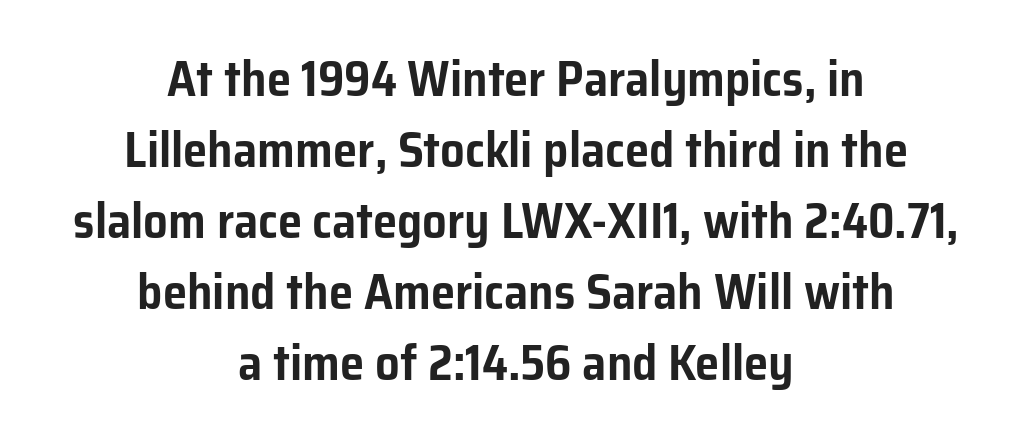
{"serif": "no", "italic": "no", "width": "normal", "stroke_contrast": "low", "x_height": "medium", "monospaced": "no", "underline": "no", "align": "center", "line_spacing": "normal", "line_spacing_ratio": 1.45, "letter_spacing": "normal", "letter_spacing_em": 0.0, "glyph_px": 49}
